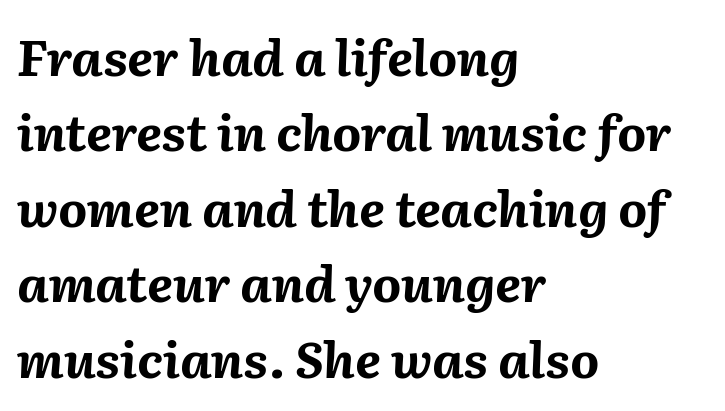
No extra tracking has been applied to these lines. These lines are set flush left with a ragged right edge. The letters are slanted; this is an italic face. A dark, heavy texture on the line: the type is bold. Has an underline been added? It has not.
